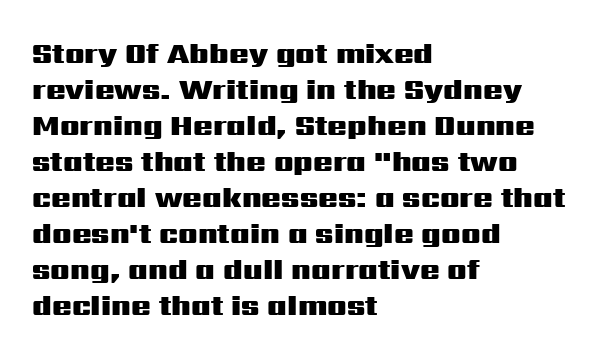
The image shows 29 px heavy, wide sans-serif type, upright; set left-aligned, line spacing 1.24x, normal letter spacing, not underlined; medium stroke contrast and a medium x-height.
